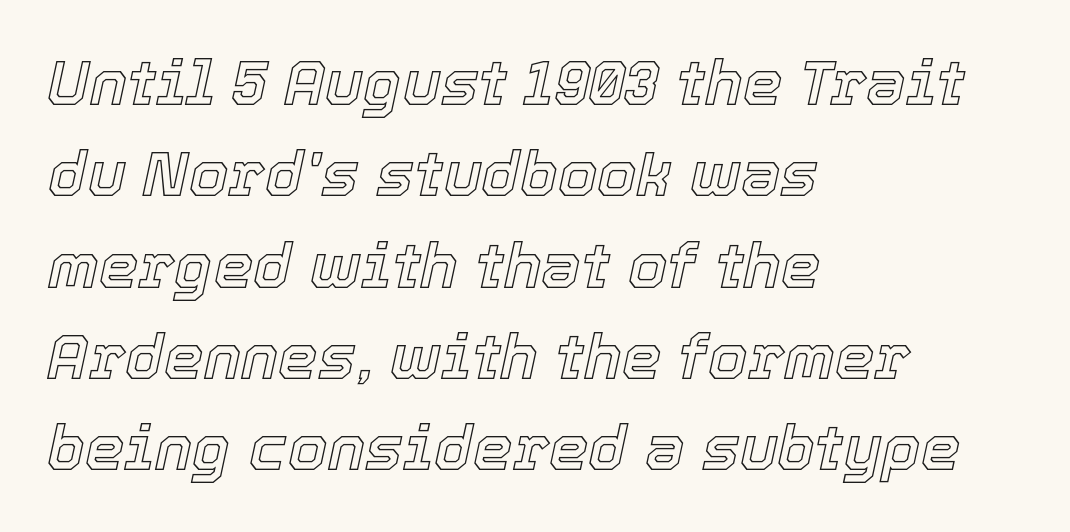
The image shows 63 px text type, italic (leaning right); set left-aligned, normal line spacing (1.45x), normal letter spacing, not underlined; a medium x-height.
